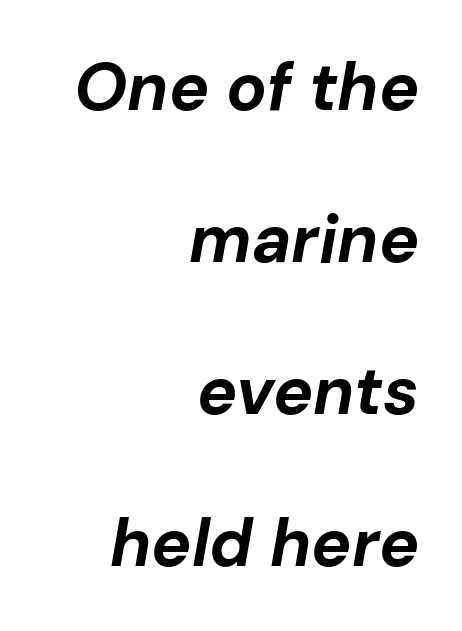
The image shows 67 px bold type, italic (leaning right); set right-aligned, loose line spacing (2.27x), normal letter spacing, not underlined; low stroke contrast and a medium x-height.
